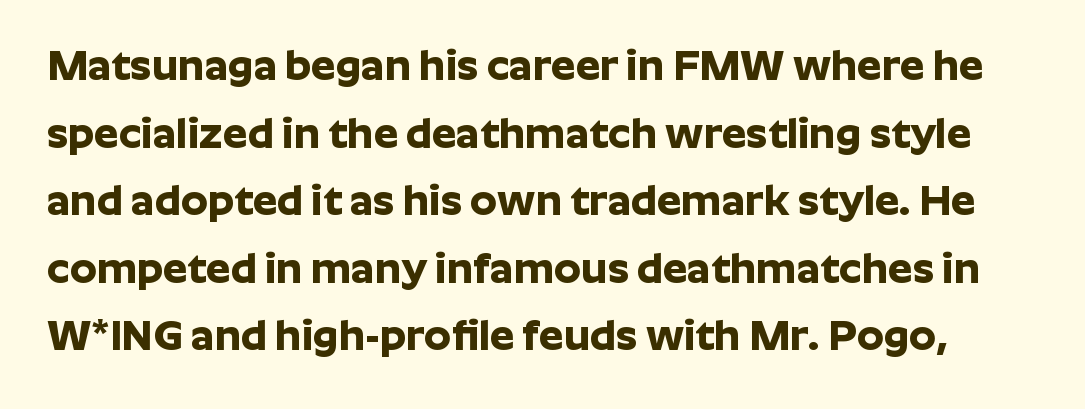
The image shows 43 px bold sans-serif type, upright; set normal line spacing (1.57x), normal letter spacing, not underlined; low stroke contrast and a medium x-height.
